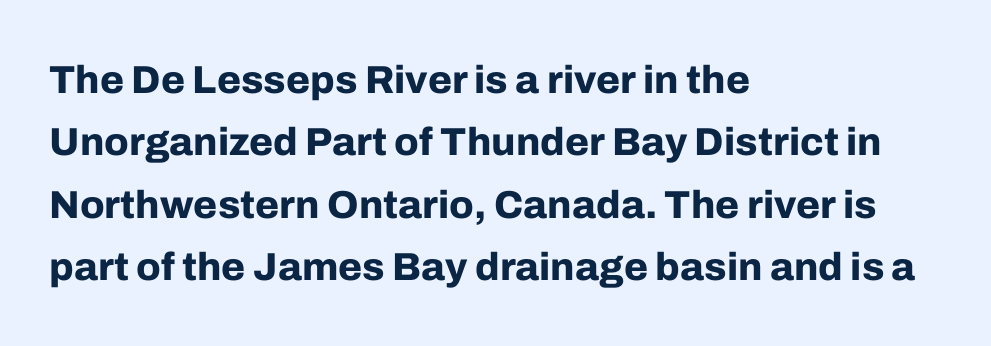
The image shows 39 px bold sans-serif type, upright; set left-aligned, normal line spacing (1.6x), normal letter spacing, not underlined; low stroke contrast and a medium x-height.
